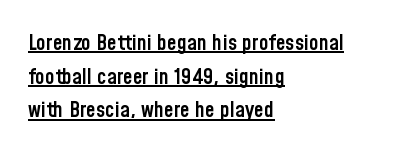
{"italic": "no", "bold": "semi", "underline": "yes", "align": "left", "line_spacing": "normal", "line_spacing_ratio": 1.53, "letter_spacing": "normal", "letter_spacing_em": 0.0, "glyph_px": 22}
